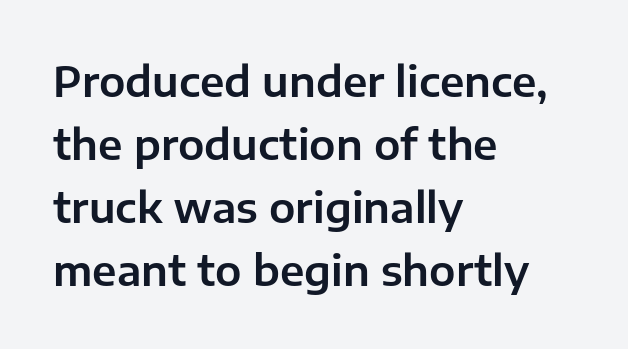
Q: Is the text italic (slanted)? A: No, it is upright.
Q: Is the typeface a serif or a sans-serif typeface? A: Sans-serif.
Q: Is the text underlined? A: No.
Q: How is the paragraph aligned? A: Left-aligned.
Q: Is the spacing between letters normal or unusually wide? A: Normal.
Q: Is the spacing between lines tight, normal or loose? A: Normal.
Q: Width (condensed, normal, or wide)? A: Normal.
Q: Stroke contrast? A: Low.
Q: x-height? A: Medium.
Q: Monospaced? A: No.
